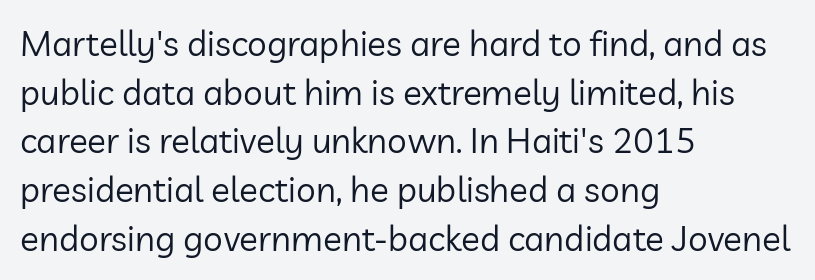
Q: Is the text bold? A: No.
Q: Is the text italic (slanted)? A: No, it is upright.
Q: Is the typeface a serif or a sans-serif typeface? A: Sans-serif.
Q: Is the text underlined? A: No.
Q: How is the paragraph aligned? A: Left-aligned.
Q: Is the spacing between letters normal or unusually wide? A: Normal.
Q: Is the spacing between lines tight, normal or loose? A: Normal.
Q: Width (condensed, normal, or wide)? A: Normal.
Q: Stroke contrast? A: Low.
Q: x-height? A: Medium.
Q: Monospaced? A: No.
